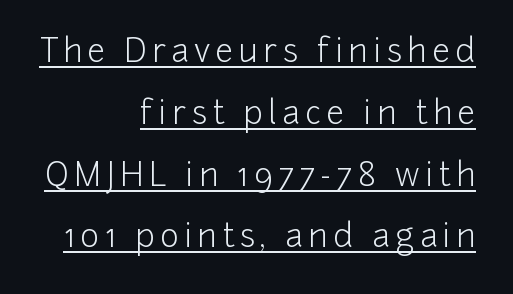
{"serif": "no", "italic": "no", "bold": "no", "weight": "light", "width": "normal", "stroke_contrast": "low", "x_height": "medium", "monospaced": "no", "underline": "yes", "align": "right", "line_spacing": "loose", "line_spacing_ratio": 1.93, "glyph_px": 32}
